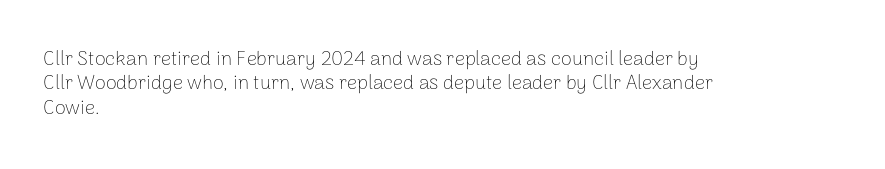
These lines keep a tight, regular rhythm from letter to letter. In CSS terms this would be text-align: left. Weight: in the light-to-regular range. This is roman type, the default non-slanted kind. Decoration check: the copy has no underline.
